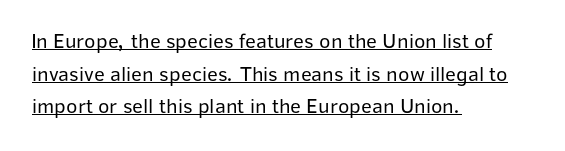
Q: Is the text bold? A: No.
Q: Is the text italic (slanted)? A: No, it is upright.
Q: Is the text underlined? A: Yes.
Q: How is the paragraph aligned? A: Left-aligned.
Q: Is the spacing between letters normal or unusually wide? A: Normal.
Q: Is the spacing between lines tight, normal or loose? A: Normal.
